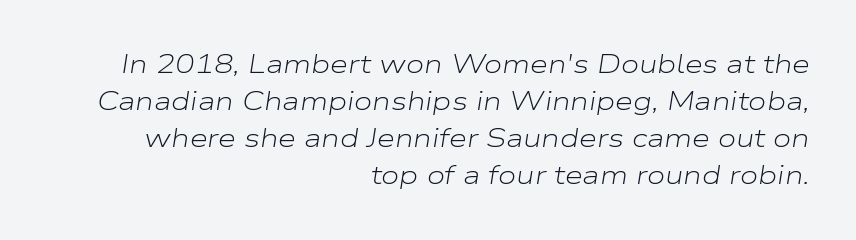
Letter spacing: default. No extra ink here — the face is not bold. Is the block centered? No — it sits flush against the right margin. This is oblique type, the kind used for emphasis or titles. The passage shown is not underscored anywhere. Evenly set lines give the paragraph a standard silhouette.
